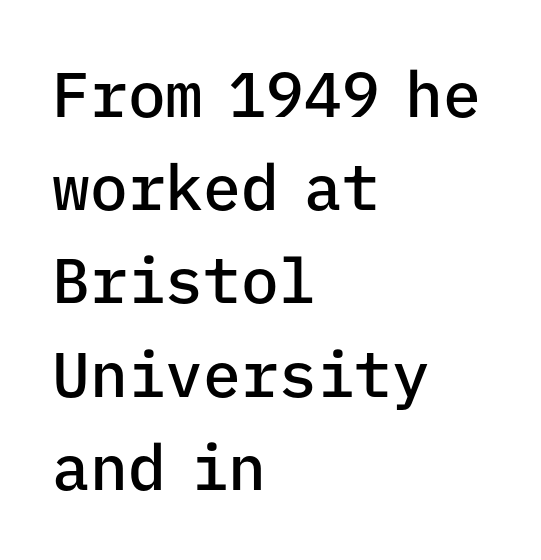
The image shows 63 px semibold sans-serif type, upright, monospaced; set left-aligned, normal line spacing (1.48x), normal letter spacing, not underlined; low stroke contrast and a medium x-height.
